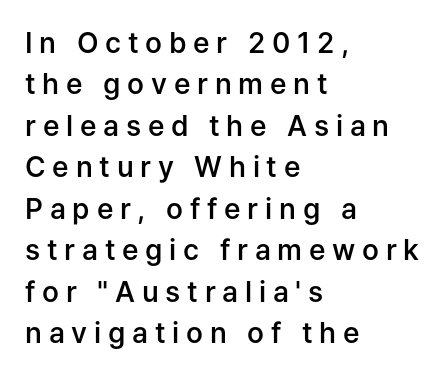
Reading down the column, the eye jumps a familiar distance to each next line. Stems and bowls a touch heavier than normal — semibold. A classic flush-left, rag-right setting is used for this passage. Letter spacing: wide. Proportional: the letters do not fall into vertical columns. Typographically, this falls in the sans-serif category.
